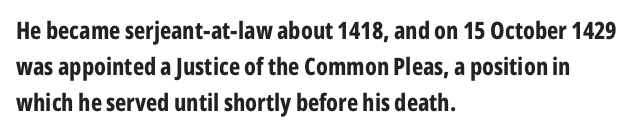
{"italic": "no", "bold": "yes", "underline": "no", "align": "left", "line_spacing": "normal", "line_spacing_ratio": 1.51, "letter_spacing": "normal", "letter_spacing_em": 0.0, "glyph_px": 24}
